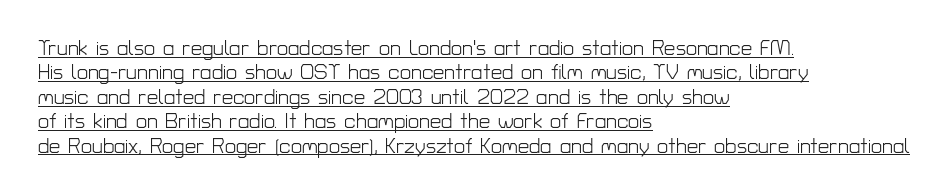
Q: Is the text bold? A: No.
Q: Is the text italic (slanted)? A: No, it is upright.
Q: Is the text underlined? A: Yes.
Q: How is the paragraph aligned? A: Left-aligned.
Q: Is the spacing between letters normal or unusually wide? A: Normal.
